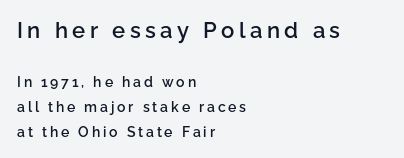
Q: Is the text bold? A: Semi-bold.
Q: Is the text italic (slanted)? A: No, it is upright.
Q: Is the text underlined? A: No.
Q: How is the paragraph aligned? A: Left-aligned.
Q: Is the spacing between letters normal or unusually wide? A: Unusually wide.
Q: Which block of text is set in a larger size, the first (top) or the second (bottom)? A: The first (top) one.
